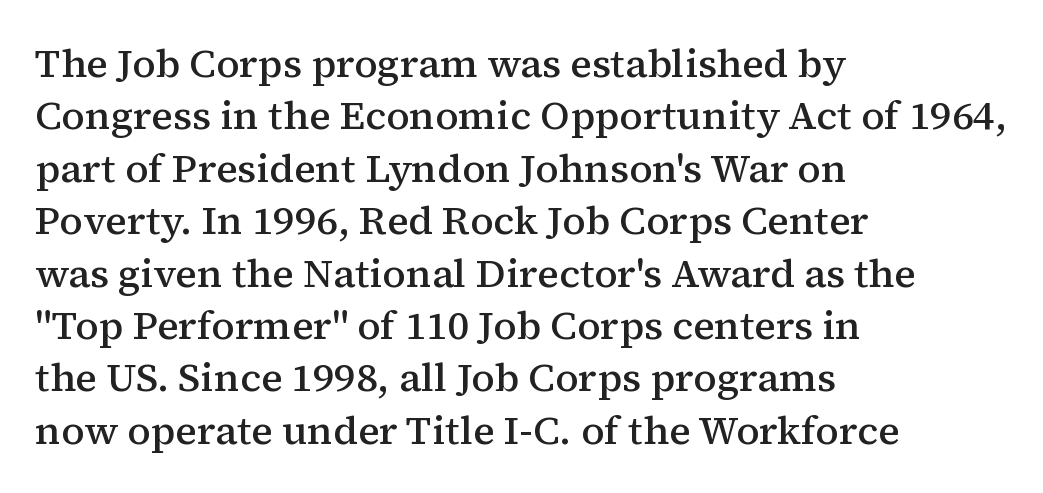
{"serif": "yes", "italic": "no", "bold": "semi", "weight": "semibold", "width": "normal", "stroke_contrast": "medium", "x_height": "medium", "monospaced": "no", "underline": "no", "align": "left", "line_spacing": "normal", "line_spacing_ratio": 1.31, "letter_spacing": "normal", "letter_spacing_em": 0.0, "glyph_px": 40}
